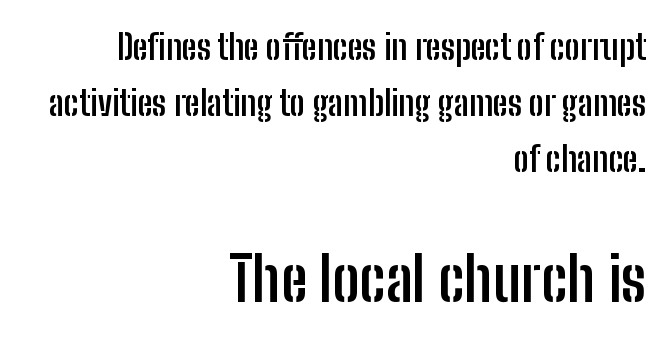
Q: Is the text bold? A: Yes.
Q: Is the text italic (slanted)? A: No, it is upright.
Q: Is the typeface a serif or a sans-serif typeface? A: Sans-serif.
Q: Is the text underlined? A: No.
Q: How is the paragraph aligned? A: Right-aligned.
Q: Is the spacing between letters normal or unusually wide? A: Normal.
Q: Is the spacing between lines tight, normal or loose? A: Normal.
Q: Which block of text is set in a larger size, the first (top) or the second (bottom)? A: The second (bottom) one.
Q: Width (condensed, normal, or wide)? A: Condensed.
Q: Stroke contrast? A: Low.
Q: x-height? A: Medium.
Q: Monospaced? A: No.
